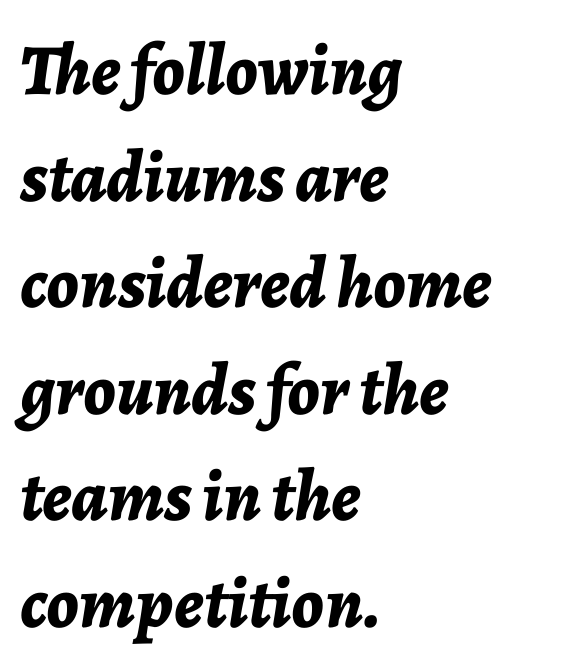
The image shows 72 px bold type, italic (leaning right); set left-aligned, normal line spacing (1.48x), normal letter spacing, not underlined; low stroke contrast and a medium x-height.
